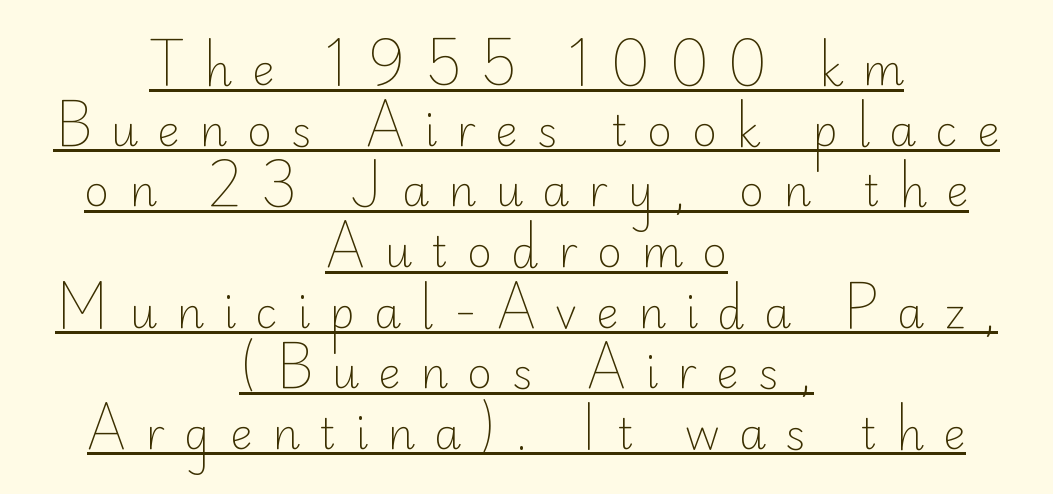
Q: Is the text bold? A: No.
Q: Is the text italic (slanted)? A: No, it is upright.
Q: Is the typeface a serif or a sans-serif typeface? A: Sans-serif.
Q: Is the text underlined? A: Yes.
Q: How is the paragraph aligned? A: Centered.
Q: Is the spacing between letters normal or unusually wide? A: Unusually wide.
Q: Is the spacing between lines tight, normal or loose? A: Normal.
Q: Width (condensed, normal, or wide)? A: Normal.
Q: Stroke contrast? A: Low.
Q: x-height? A: Small.
Q: Monospaced? A: No.
